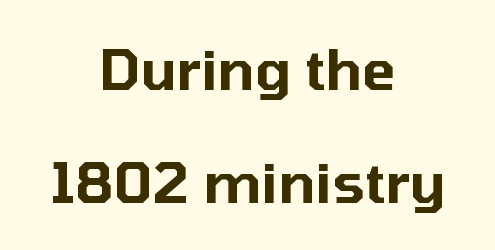
{"serif": "no", "italic": "no", "width": "normal", "stroke_contrast": "low", "x_height": "medium", "monospaced": "no", "underline": "no", "align": "center", "line_spacing": "loose", "line_spacing_ratio": 2.02, "letter_spacing": "normal", "letter_spacing_em": 0.0, "glyph_px": 56}
